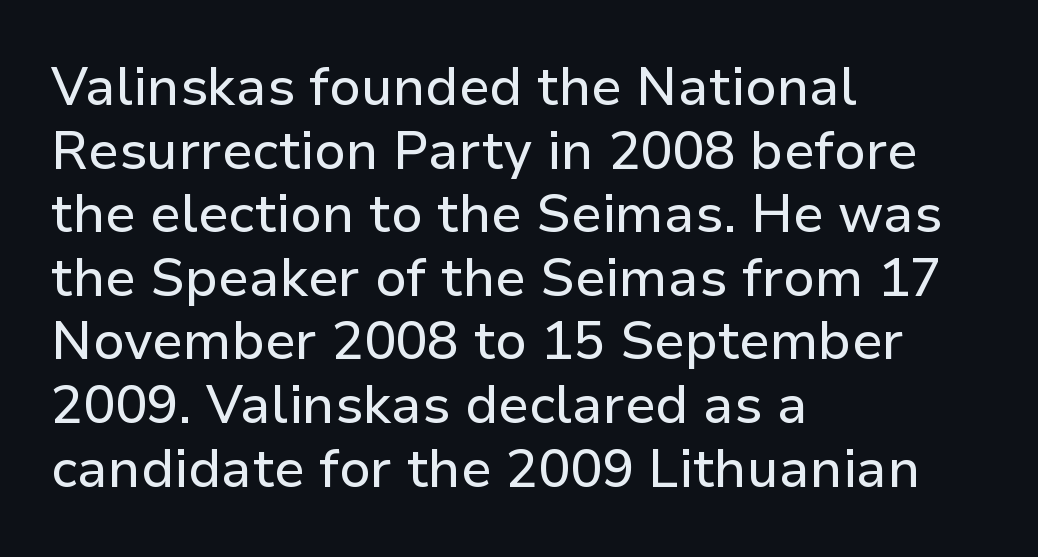
{"serif": "no", "italic": "no", "width": "normal", "stroke_contrast": "low", "x_height": "medium", "monospaced": "no", "underline": "no", "align": "left", "line_spacing_ratio": 1.2, "letter_spacing": "normal", "letter_spacing_em": 0.0, "glyph_px": 53}
